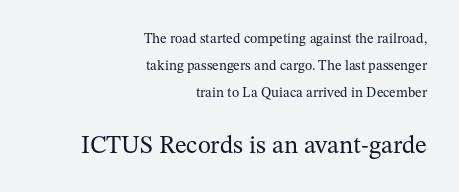
{"italic": "no", "bold": "no", "underline": "no", "align": "right", "line_spacing": "loose", "line_spacing_ratio": 1.93, "letter_spacing": "normal", "letter_spacing_em": 0.0, "larger_block": "second", "size_ratio": 1.79, "glyph_px": 25}
